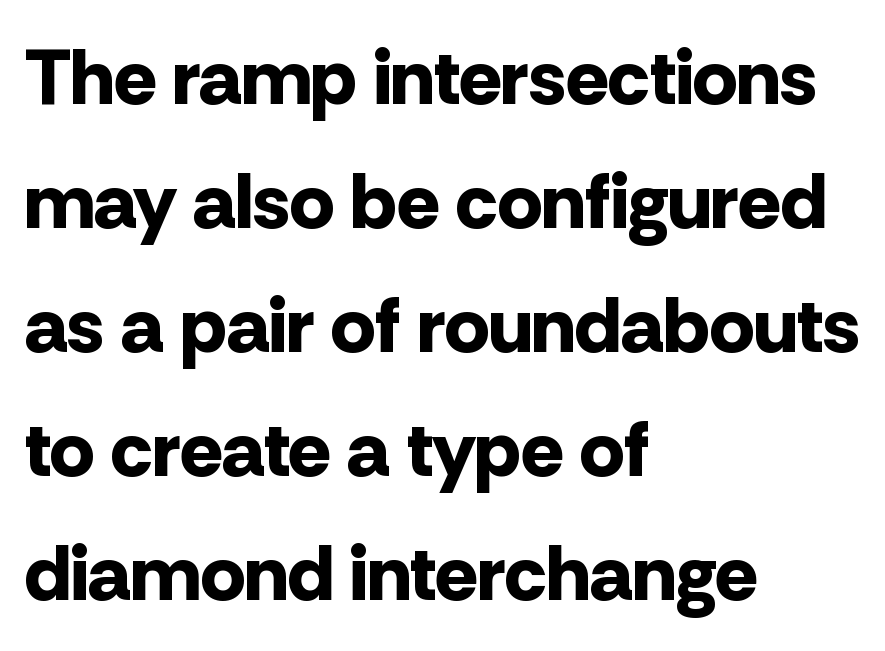
{"serif": "no", "italic": "no", "bold": "yes", "weight": "bold", "width": "normal", "stroke_contrast": "low", "x_height": "medium", "monospaced": "no", "underline": "no", "align": "left", "line_spacing": "normal", "line_spacing_ratio": 1.57, "letter_spacing": "normal", "letter_spacing_em": 0.0, "glyph_px": 79}
